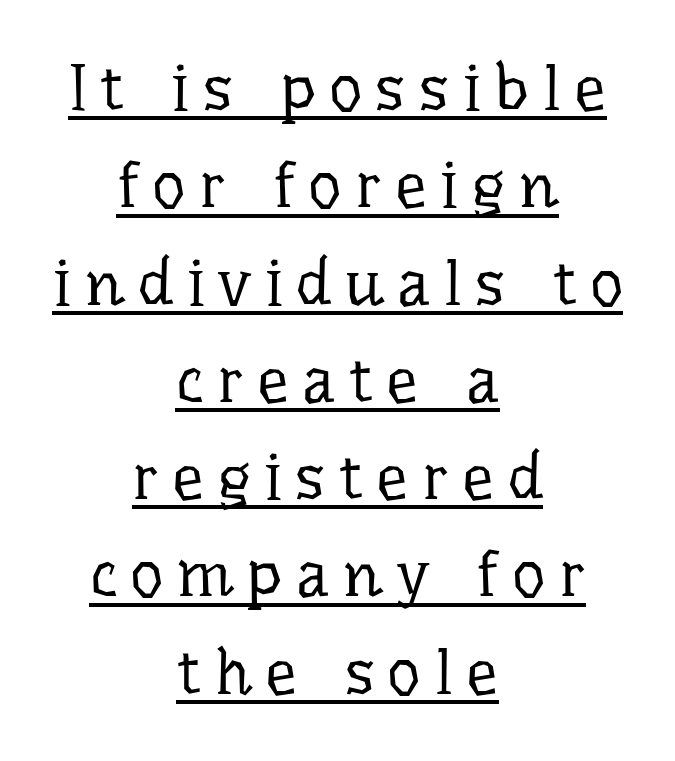
The letterforms stand isolated, each surrounded by extra space. Every row of glyphs is offset so its center matches the block's center. The letters advance in unequal steps, a hallmark of proportional type. No chunkiness to these letters — they're not bold. These characters rest on top of a visible drawn line. Vertical strokes here are truly vertical.
